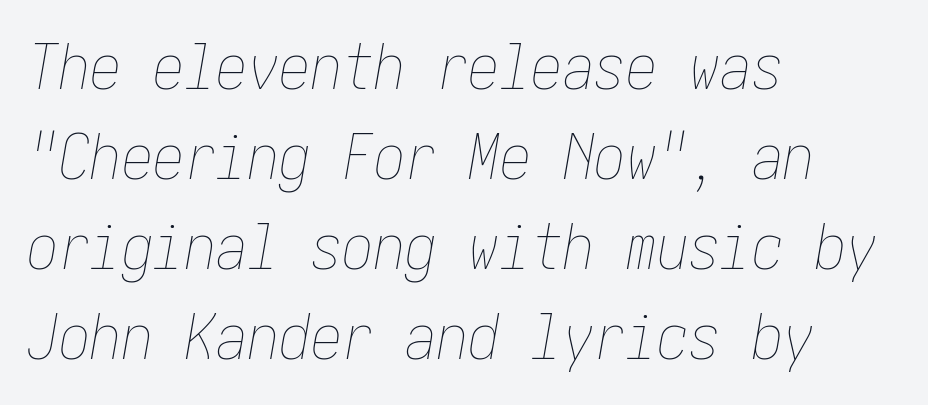
{"italic": "yes", "lean": "right", "slant_degrees": 10, "bold": "no", "weight": "thin", "width": "condensed", "stroke_contrast": "low", "x_height": "medium", "underline": "no", "align": "left", "line_spacing": "normal", "line_spacing_ratio": 1.43, "letter_spacing": "normal", "letter_spacing_em": 0.0, "glyph_px": 63}
